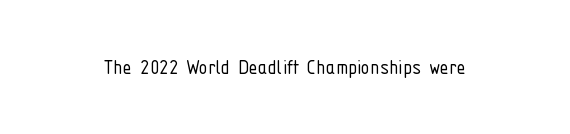
{"italic": "no", "bold": "no", "underline": "no", "letter_spacing": "normal", "letter_spacing_em": 0.0, "glyph_px": 23}
